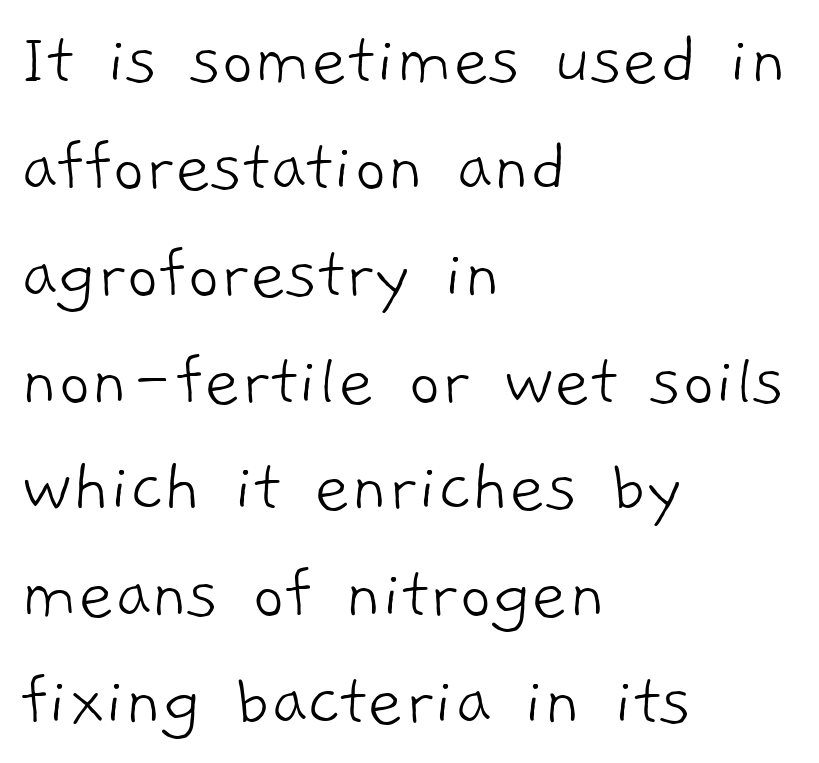
The image shows 78 px light sans-serif type; set left-aligned, normal line spacing (1.37x), normal letter spacing, not underlined; low stroke contrast and a medium x-height.
